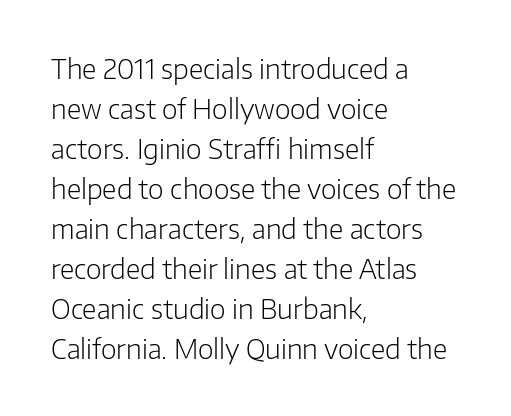
{"italic": "no", "bold": "no", "underline": "no", "align": "left", "line_spacing": "normal", "line_spacing_ratio": 1.48, "letter_spacing": "normal", "letter_spacing_em": 0.0, "glyph_px": 27}
